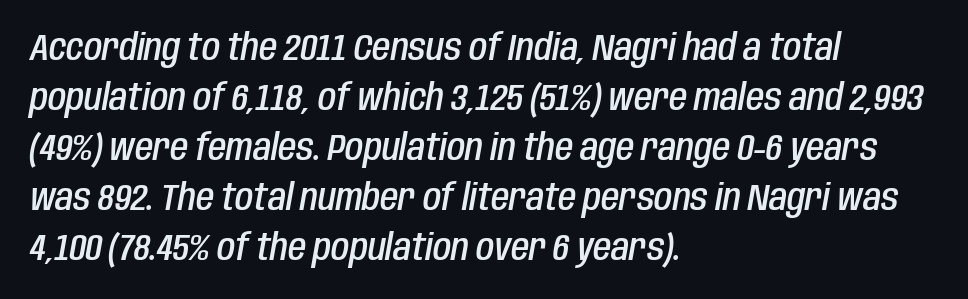
Q: Is the text bold? A: Semi-bold.
Q: Is the text italic (slanted)? A: Yes, it leans right by about 10 degrees.
Q: Is the text underlined? A: No.
Q: How is the paragraph aligned? A: Left-aligned.
Q: Is the spacing between letters normal or unusually wide? A: Normal.
Q: Is the spacing between lines tight, normal or loose? A: Normal.
Q: Width (condensed, normal, or wide)? A: Condensed.
Q: Stroke contrast? A: Low.
Q: x-height? A: Large.
Q: Monospaced? A: No.
